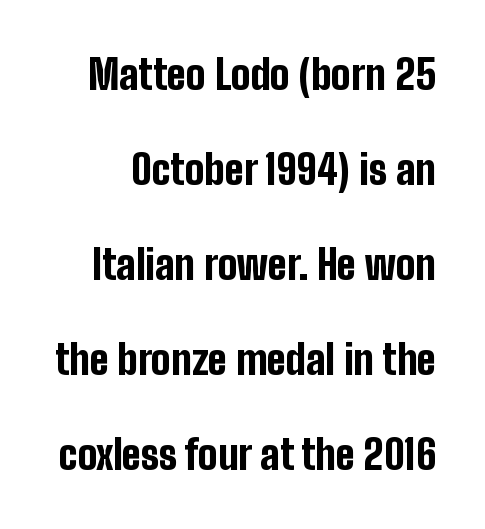
{"serif": "no", "italic": "no", "bold": "yes", "weight": "bold", "width": "condensed", "stroke_contrast": "low", "x_height": "medium", "monospaced": "no", "underline": "no", "line_spacing": "loose", "line_spacing_ratio": 2.32, "letter_spacing": "normal", "letter_spacing_em": 0.0, "glyph_px": 41}
